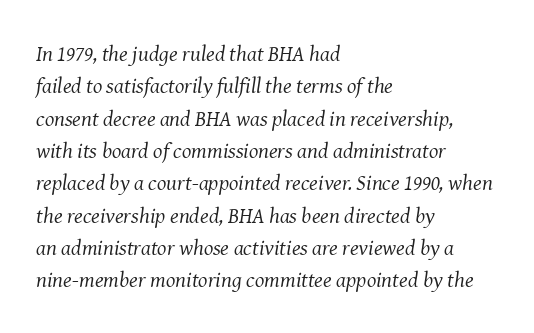
The image shows 22 px text type, italic (leaning right); set left-aligned, normal line spacing (1.47x), normal letter spacing, not underlined.
